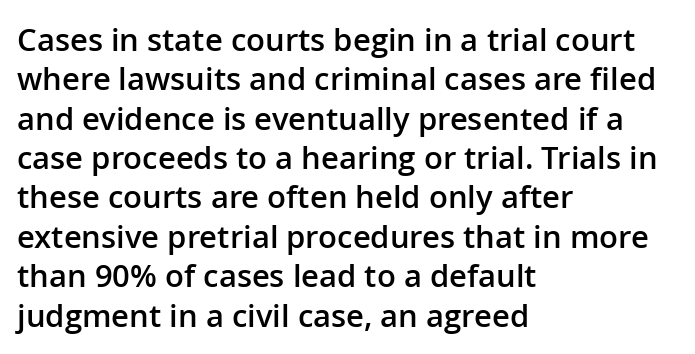
The image shows 31 px semibold sans-serif type, upright; set left-aligned, normal line spacing (1.27x), normal letter spacing, not underlined; low stroke contrast and a medium x-height.
